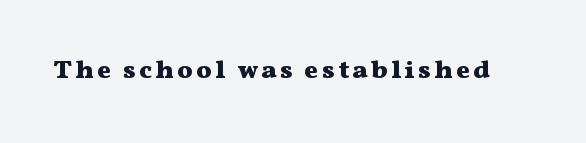
{"italic": "no", "bold": "yes", "underline": "no", "glyph_px": 26}
